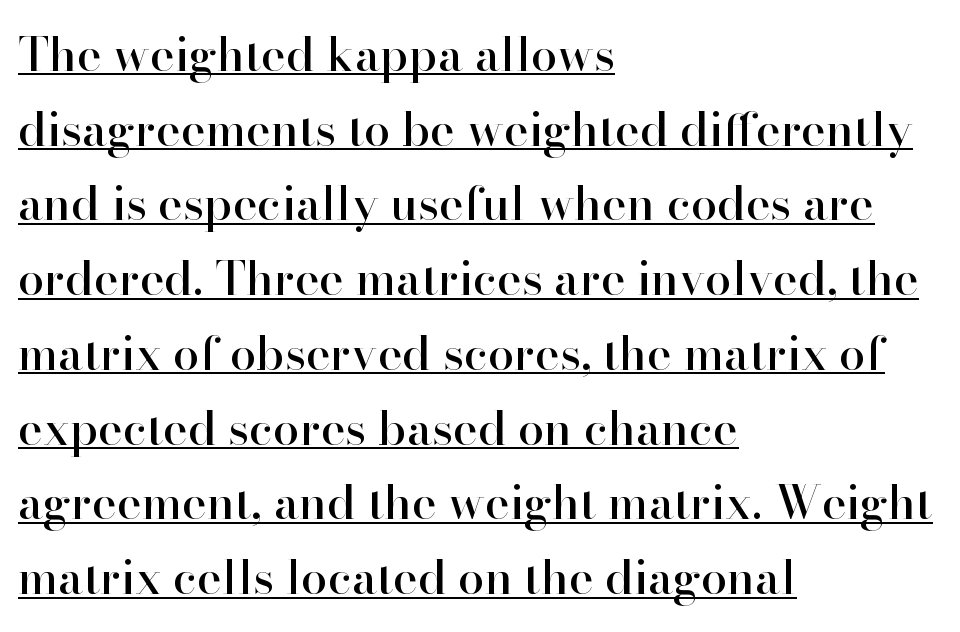
Q: Is the text italic (slanted)? A: No, it is upright.
Q: Is the typeface a serif or a sans-serif typeface? A: Serif.
Q: Is the text underlined? A: Yes.
Q: How is the paragraph aligned? A: Left-aligned.
Q: Is the spacing between letters normal or unusually wide? A: Normal.
Q: Is the spacing between lines tight, normal or loose? A: Normal.
Q: Width (condensed, normal, or wide)? A: Normal.
Q: Stroke contrast? A: High.
Q: x-height? A: Small.
Q: Monospaced? A: No.
